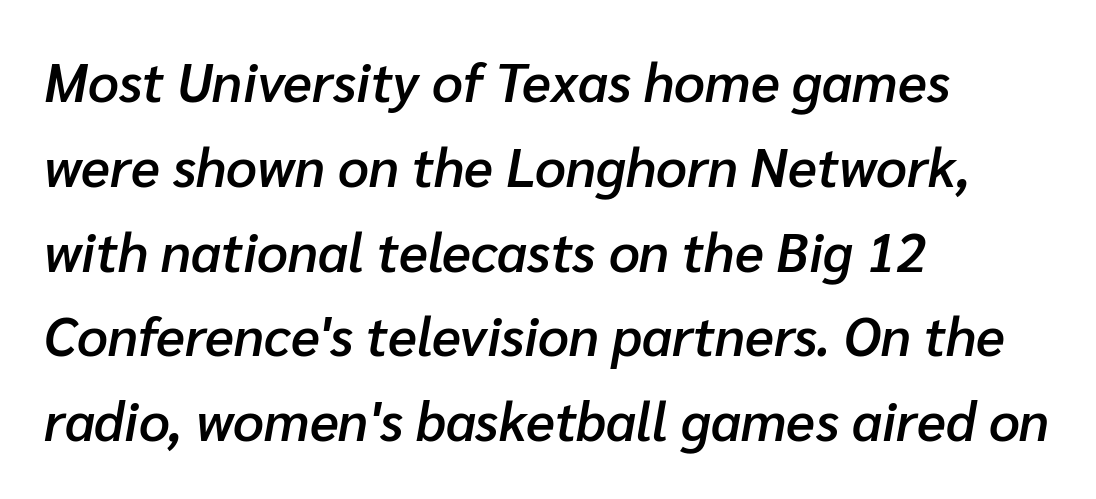
Q: Is the text bold? A: Semi-bold.
Q: Is the text italic (slanted)? A: Yes, it leans right by about 10 degrees.
Q: Is the text underlined? A: No.
Q: How is the paragraph aligned? A: Left-aligned.
Q: Is the spacing between letters normal or unusually wide? A: Normal.
Q: Is the spacing between lines tight, normal or loose? A: Normal.
Q: Width (condensed, normal, or wide)? A: Normal.
Q: Stroke contrast? A: Low.
Q: x-height? A: Medium.
Q: Monospaced? A: No.
